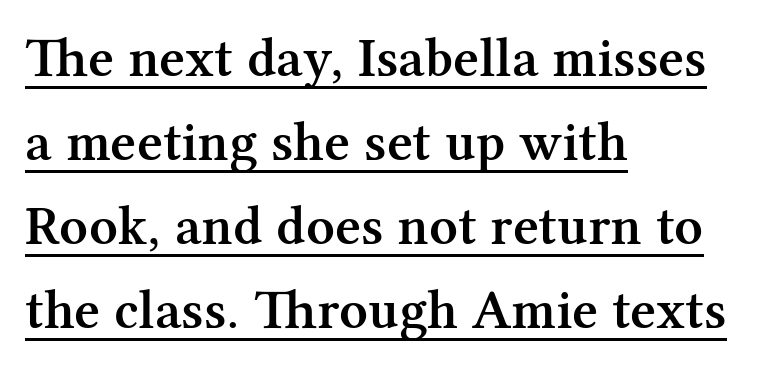
The setting favours the left margin, as ordinary paragraphs usually do. Look at the stroke-to-counter ratio: somewhat heavy, a semibold. Is the letter spacing exaggerated? No — it looks like the ordinary default. Check where the strokes stop: tiny serifs finish them off.
